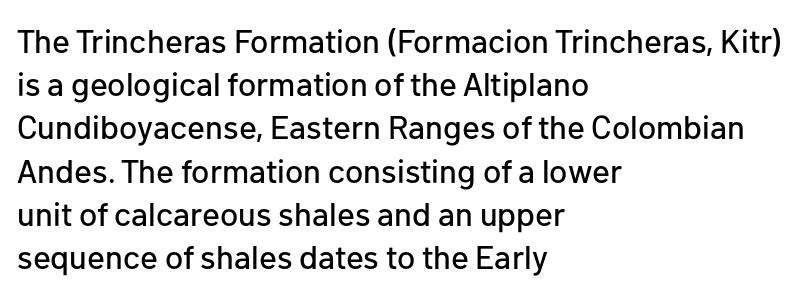
No feet cap the strokes, marking this as sans-serif type. These lines stack with their left ends in a neat column. The lettering holds an erect, upright posture throughout. Think of a printed novel: that variable character pitch is what you see here. The lines sit at an ordinary, default distance from one another. Standard letterfit; no display-style spreading of the glyphs.
